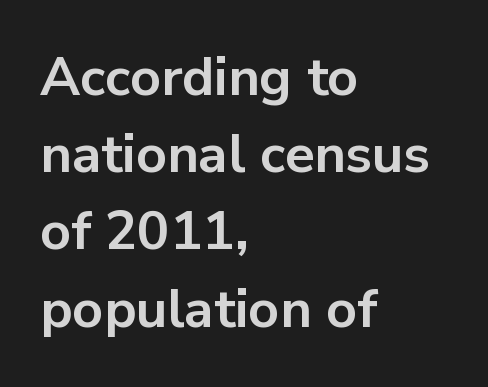
Q: Is the text bold? A: Yes.
Q: Is the text italic (slanted)? A: No, it is upright.
Q: Is the typeface a serif or a sans-serif typeface? A: Sans-serif.
Q: Is the text underlined? A: No.
Q: How is the paragraph aligned? A: Left-aligned.
Q: Is the spacing between letters normal or unusually wide? A: Normal.
Q: Is the spacing between lines tight, normal or loose? A: Normal.
Q: Width (condensed, normal, or wide)? A: Normal.
Q: Stroke contrast? A: Low.
Q: x-height? A: Medium.
Q: Monospaced? A: No.
